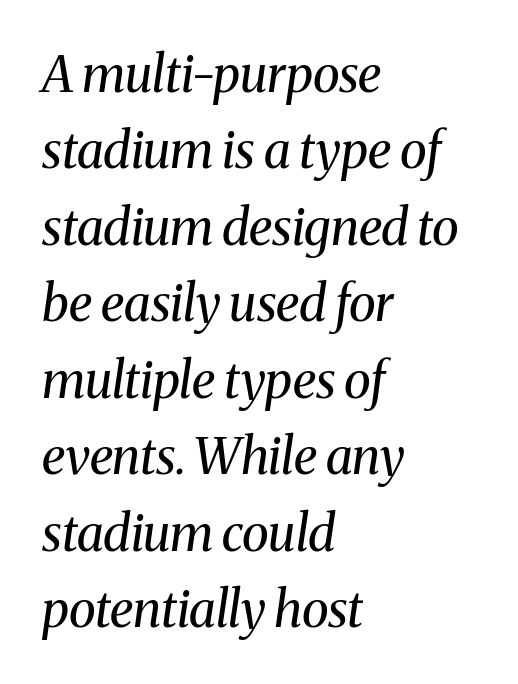
{"serif": "yes", "italic": "yes", "lean": "right", "slant_degrees": 8, "bold": "no", "weight": "regular", "width": "normal", "stroke_contrast": "medium", "x_height": "medium", "monospaced": "no", "underline": "no", "align": "left", "line_spacing": "normal", "line_spacing_ratio": 1.53, "letter_spacing": "normal", "letter_spacing_em": 0.0, "glyph_px": 50}
